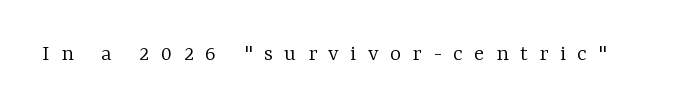
Q: Is the text bold? A: No.
Q: Is the text italic (slanted)? A: No, it is upright.
Q: Is the text underlined? A: No.
Q: Is the spacing between letters normal or unusually wide? A: Unusually wide.
